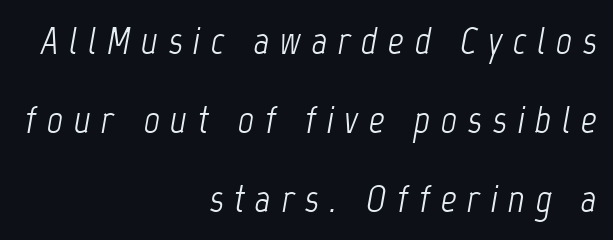
{"italic": "yes", "lean": "right", "slant_degrees": 12, "bold": "no", "weight": "light", "width": "condensed", "stroke_contrast": "low", "x_height": "medium", "monospaced": "no", "underline": "no", "align": "right", "line_spacing": "loose", "line_spacing_ratio": 2.03, "letter_spacing": "wide", "letter_spacing_em": 0.27, "glyph_px": 39}
